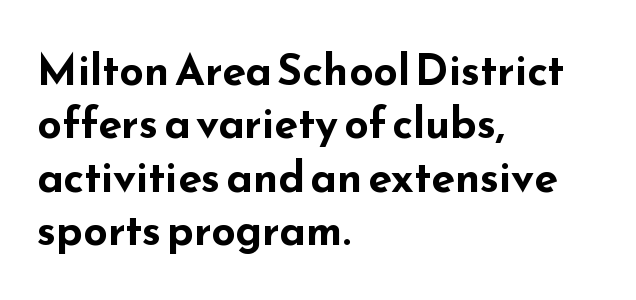
The image shows 43 px bold, wide sans-serif type, upright; set left-aligned, line spacing 1.24x, normal letter spacing, not underlined; low stroke contrast and a small x-height.
